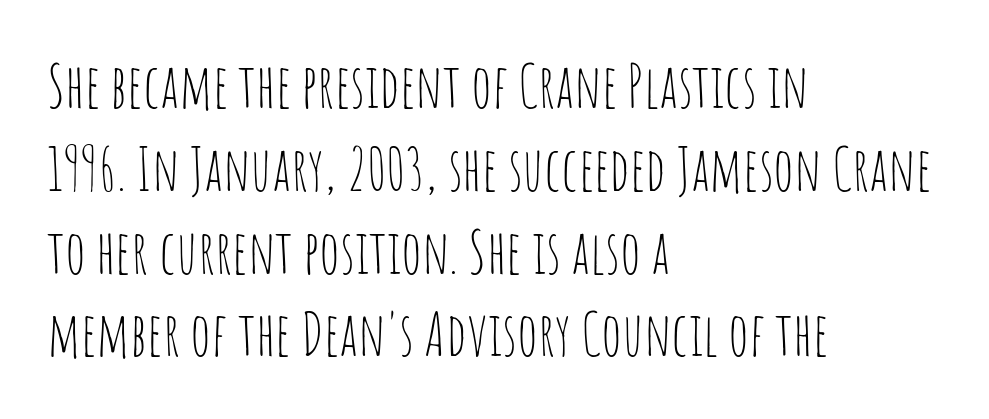
Q: Is the text bold? A: No.
Q: Is the text italic (slanted)? A: No, it is upright.
Q: Is the typeface a serif or a sans-serif typeface? A: Sans-serif.
Q: Is the text underlined? A: No.
Q: How is the paragraph aligned? A: Left-aligned.
Q: Is the spacing between letters normal or unusually wide? A: Normal.
Q: Is the spacing between lines tight, normal or loose? A: Normal.
Q: Width (condensed, normal, or wide)? A: Condensed.
Q: Stroke contrast? A: Low.
Q: x-height? A: Large.
Q: Monospaced? A: No.
